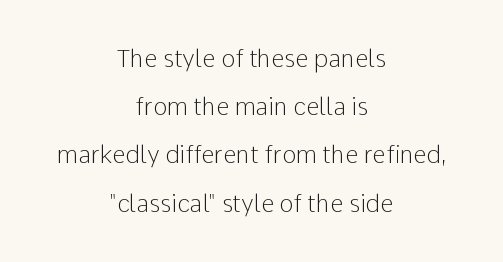
The image shows 24 px text type, upright; set centered, loose line spacing (2.01x), normal letter spacing, not underlined.
